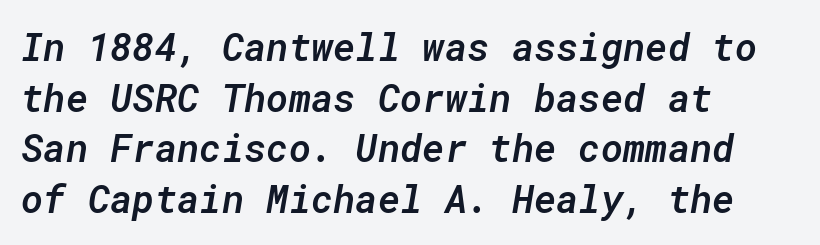
Look at the tracking — it's just the regular setting, nothing added. Italic: yes, the glyphs are oblique. Compared with typical paragraphs, the rows here are spaced about the same. Is this a fixed-width face? Yes — each glyph sits in an identical cell. On the weight axis this lands at semibold, roughly 600. Decoration check: the copy has no underline.
